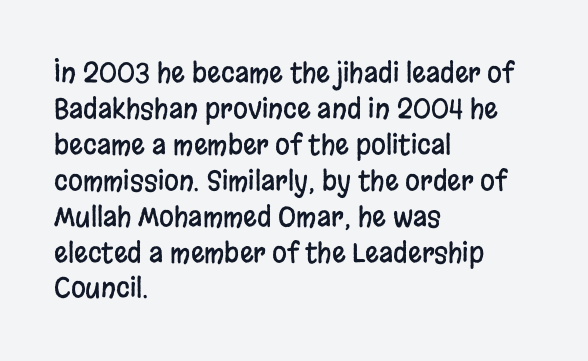
{"italic": "no", "underline": "no", "align": "left", "line_spacing": "normal", "line_spacing_ratio": 1.33, "letter_spacing": "normal", "letter_spacing_em": 0.0, "glyph_px": 27}
